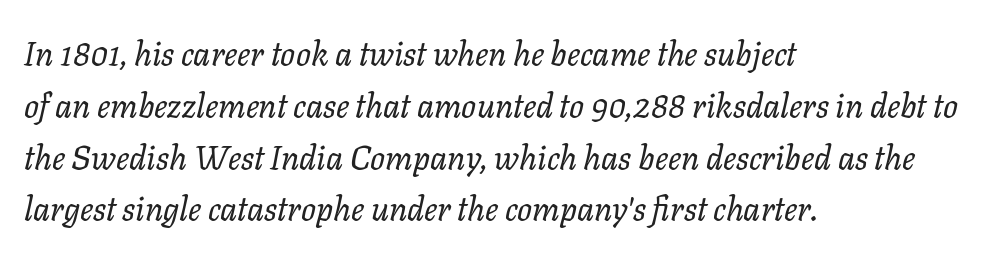
The image shows 33 px regular-weight type, italic (leaning right); set left-aligned, normal line spacing (1.57x), normal letter spacing, not underlined; low stroke contrast and a medium x-height.
